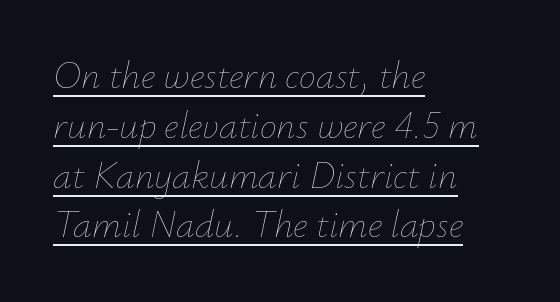
Caption: standard tracking, unaltered. Check the space under the baseline: a stroke is drawn there. Spacing verdict: proportional, widths tailored to each character. Caption: face not bold, strokes unweighted. Where is the straight margin? On the left.
